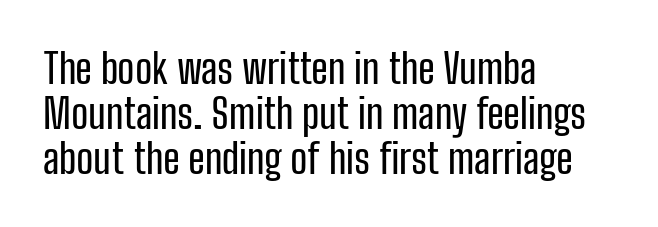
The image shows 41 px condensed sans-serif type, upright; set left-aligned, tight line spacing (1.1x), normal letter spacing, not underlined; low stroke contrast and a medium x-height.
